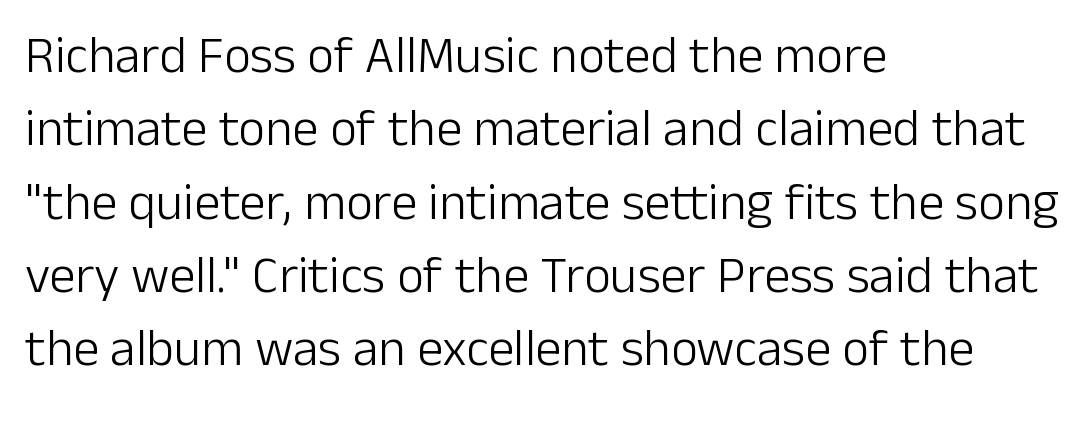
The image shows 52 px light sans-serif type, upright; set left-aligned, normal line spacing (1.41x), normal letter spacing, not underlined; low stroke contrast and a medium x-height.
